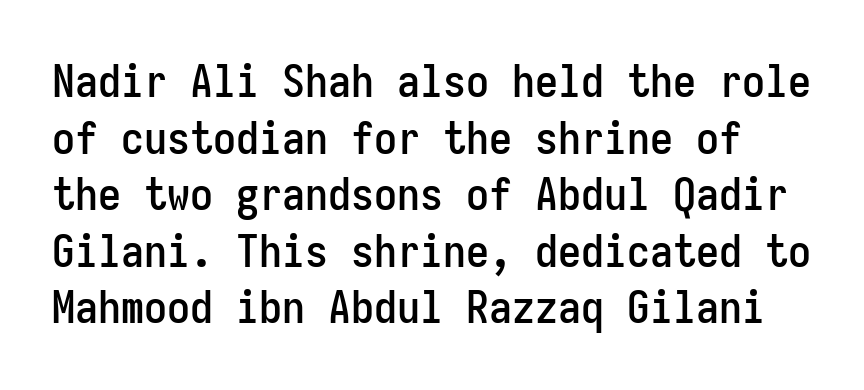
{"serif": "no", "italic": "no", "width": "condensed", "stroke_contrast": "low", "x_height": "medium", "monospaced": "yes", "underline": "no", "line_spacing_ratio": 1.23, "letter_spacing": "normal", "letter_spacing_em": 0.0, "glyph_px": 46}
